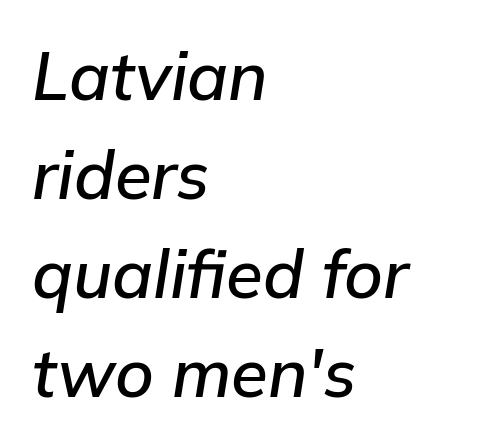
The image shows 67 px text type, italic (leaning right); set left-aligned, normal line spacing (1.48x), normal letter spacing, not underlined; low stroke contrast and a medium x-height.
